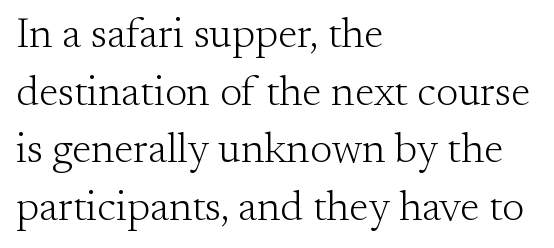
{"serif": "yes", "italic": "no", "bold": "no", "weight": "light", "width": "normal", "stroke_contrast": "medium", "x_height": "small", "monospaced": "no", "underline": "no", "align": "left", "line_spacing": "normal", "line_spacing_ratio": 1.37, "letter_spacing": "normal", "letter_spacing_em": 0.0, "glyph_px": 42}
